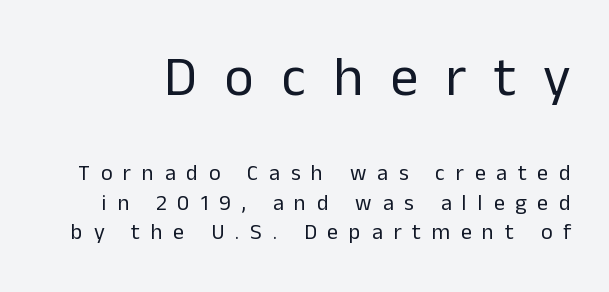
Q: Is the text bold? A: No.
Q: Is the text italic (slanted)? A: No, it is upright.
Q: Is the typeface a serif or a sans-serif typeface? A: Sans-serif.
Q: Is the text underlined? A: No.
Q: Is the spacing between letters normal or unusually wide? A: Unusually wide.
Q: Is the spacing between lines tight, normal or loose? A: Normal.
Q: Which block of text is set in a larger size, the first (top) or the second (bottom)? A: The first (top) one.
Q: Width (condensed, normal, or wide)? A: Normal.
Q: Stroke contrast? A: Low.
Q: x-height? A: Medium.
Q: Monospaced? A: No.
